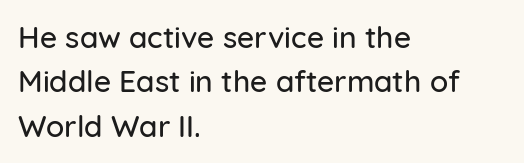
The image shows 30 px sans-serif type, upright; set left-aligned, normal line spacing (1.48x), normal letter spacing, not underlined; low stroke contrast and a medium x-height.
